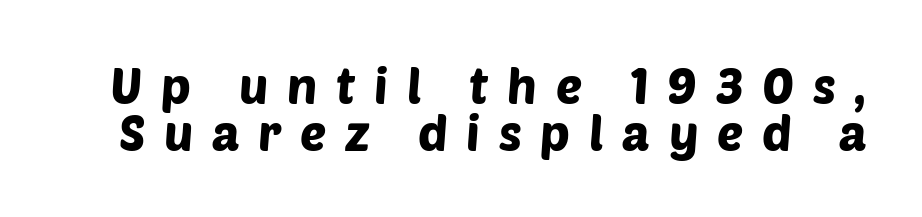
Q: Is the typeface a serif or a sans-serif typeface? A: Sans-serif.
Q: Is the text underlined? A: No.
Q: Is the spacing between letters normal or unusually wide? A: Unusually wide.
Q: Is the spacing between lines tight, normal or loose? A: Tight.
Q: Width (condensed, normal, or wide)? A: Normal.
Q: Stroke contrast? A: Low.
Q: x-height? A: Large.
Q: Monospaced? A: No.
